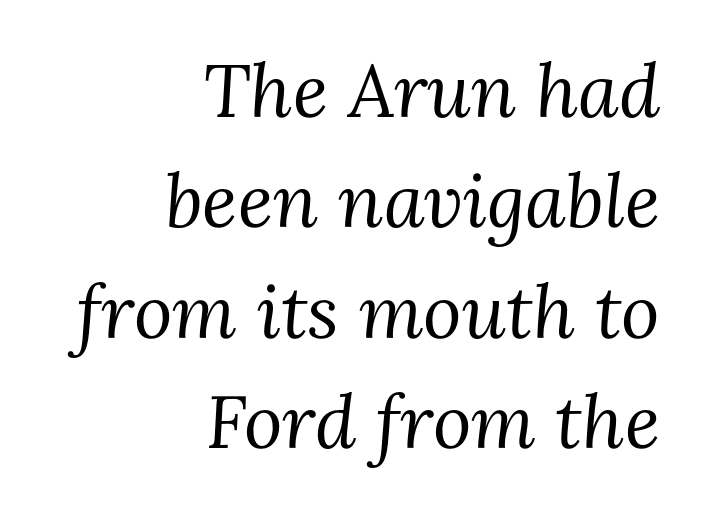
Q: Is the text bold? A: No.
Q: Is the text italic (slanted)? A: Yes, it leans right by about 3 degrees.
Q: Is the typeface a serif or a sans-serif typeface? A: Serif.
Q: Is the text underlined? A: No.
Q: How is the paragraph aligned? A: Right-aligned.
Q: Is the spacing between letters normal or unusually wide? A: Normal.
Q: Is the spacing between lines tight, normal or loose? A: Normal.
Q: Width (condensed, normal, or wide)? A: Normal.
Q: Stroke contrast? A: Medium.
Q: x-height? A: Medium.
Q: Monospaced? A: No.
